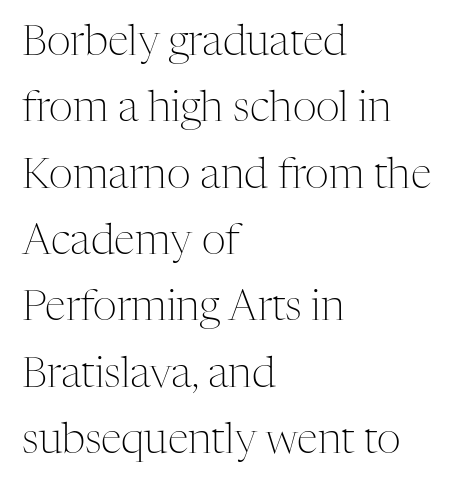
Q: Is the text bold? A: No.
Q: Is the text italic (slanted)? A: No, it is upright.
Q: Is the typeface a serif or a sans-serif typeface? A: Serif.
Q: Is the text underlined? A: No.
Q: How is the paragraph aligned? A: Left-aligned.
Q: Is the spacing between letters normal or unusually wide? A: Normal.
Q: Is the spacing between lines tight, normal or loose? A: Normal.
Q: Width (condensed, normal, or wide)? A: Normal.
Q: Stroke contrast? A: Medium.
Q: x-height? A: Medium.
Q: Monospaced? A: No.
